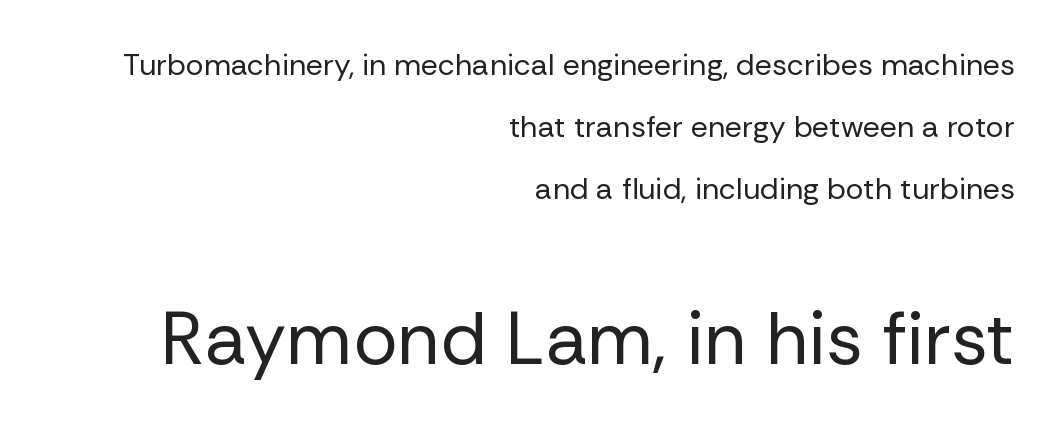
The image shows 74 px regular-weight sans-serif type, upright; set right-aligned, loose line spacing (2.06x), normal letter spacing, not underlined; the second (bottom) block is 2.47x larger; low stroke contrast and a medium x-height.
